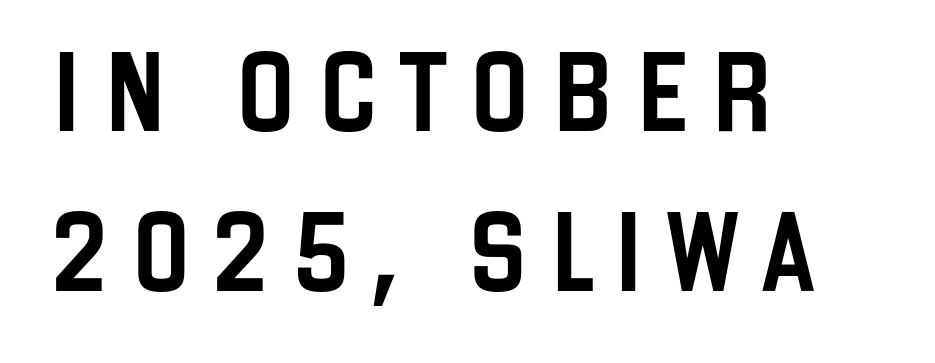
The image shows 79 px condensed sans-serif type, upright; set left-aligned, loose line spacing (2.02x), unusually wide letter spacing (+0.29 em), not underlined; low stroke contrast and a large x-height.
